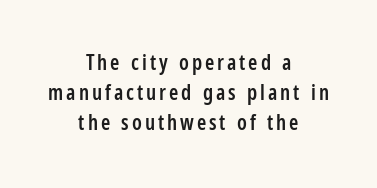
The image shows 21 px text type, upright; set centered, normal line spacing (1.44x), not underlined.
